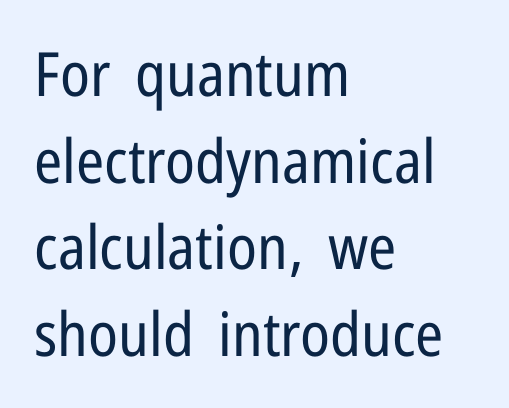
The image shows 61 px regular-weight, condensed sans-serif type, upright; set left-aligned, normal line spacing (1.42x), normal letter spacing, not underlined; low stroke contrast and a medium x-height.
